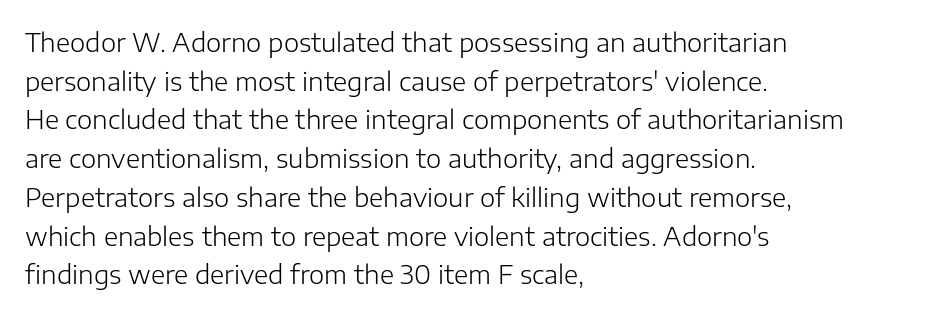
Posture: vertical. The weight tops out at a normal text grade. Words appear dense and cohesive because spacing is normal. If you drew a ruler down the left edge, every line would touch it. Line spacing here is normal. Underline: absent.
